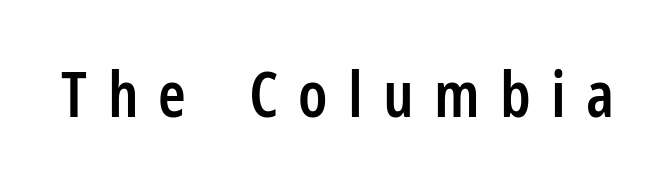
Serif or sans? Sans — the stroke terminals are bare. Nope, not italic — everything's standing straight. Here the designer chose a conventional face with non-uniform glyph widths. You could only call the tracking loose — the letters float apart. The space beneath each line is pristine and unruled. On the weight axis this lands at semibold, roughly 600.
